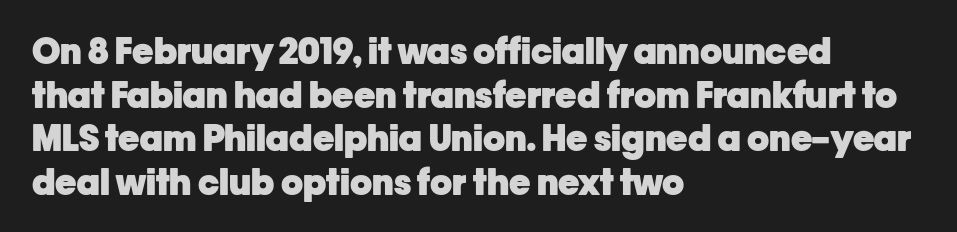
{"serif": "no", "italic": "no", "bold": "yes", "weight": "heavy", "width": "normal", "stroke_contrast": "low", "x_height": "medium", "monospaced": "no", "underline": "no", "align": "left", "line_spacing_ratio": 1.21, "letter_spacing": "normal", "letter_spacing_em": 0.0, "glyph_px": 36}
